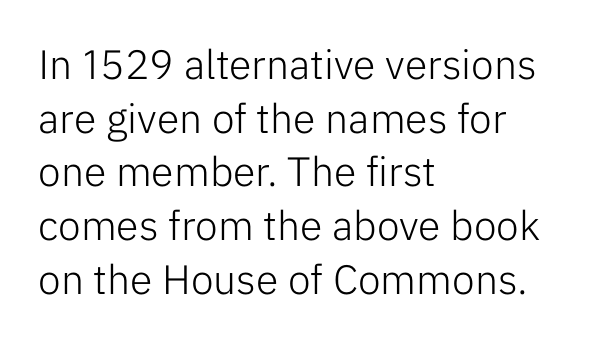
{"serif": "no", "italic": "no", "bold": "no", "weight": "light", "width": "normal", "stroke_contrast": "low", "x_height": "medium", "monospaced": "no", "underline": "no", "align": "left", "line_spacing": "normal", "line_spacing_ratio": 1.31, "letter_spacing": "normal", "letter_spacing_em": 0.0, "glyph_px": 41}
